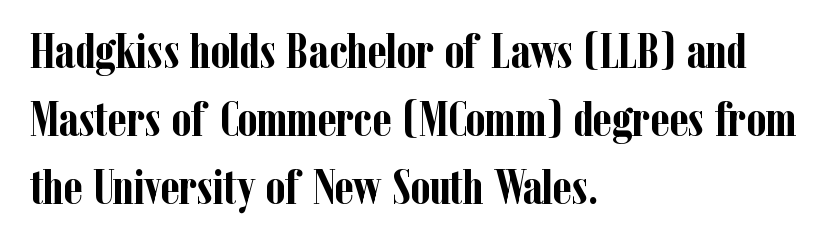
The image shows 50 px semibold, condensed serif type, upright; set left-aligned, normal line spacing (1.36x), normal letter spacing, not underlined; low stroke contrast and a medium x-height.
